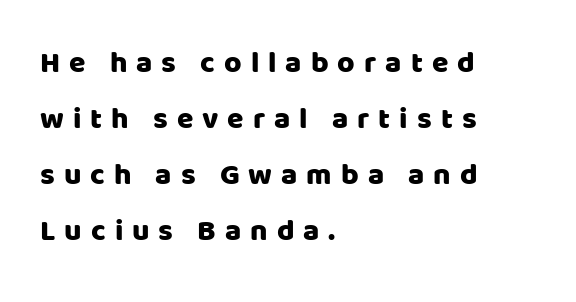
Unlike italic type, these characters show no tilt at all. The rag falls on the right side of this text block. Nothing sits at the stroke ends, so this counts as sans-serif. The passage shown is typed in a proportional face where columns would drift. Nobody drew a line under any word here.
